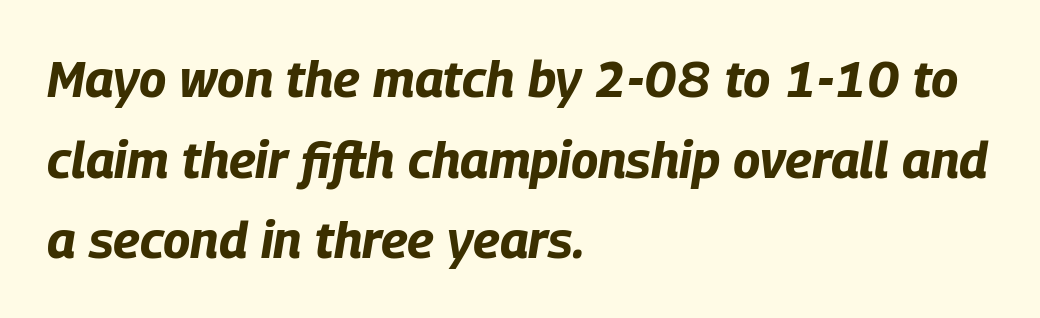
{"italic": "yes", "lean": "right", "slant_degrees": 9, "bold": "yes", "weight": "bold", "width": "condensed", "stroke_contrast": "low", "x_height": "large", "monospaced": "no", "underline": "no", "align": "left", "line_spacing": "normal", "line_spacing_ratio": 1.58, "letter_spacing": "normal", "letter_spacing_em": 0.0, "glyph_px": 51}
